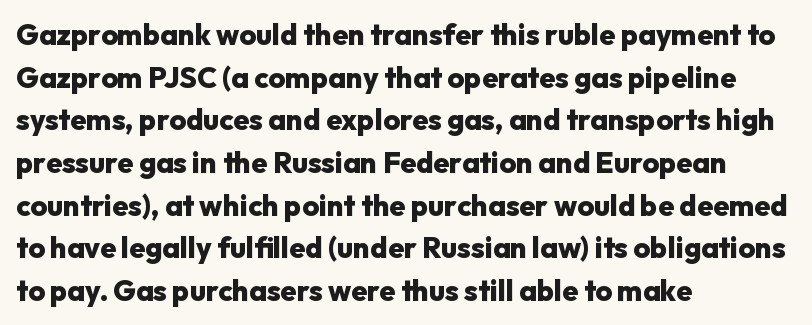
Q: Is the text bold? A: Yes.
Q: Is the text italic (slanted)? A: No, it is upright.
Q: Is the typeface a serif or a sans-serif typeface? A: Sans-serif.
Q: Is the text underlined? A: No.
Q: How is the paragraph aligned? A: Left-aligned.
Q: Is the spacing between letters normal or unusually wide? A: Normal.
Q: Is the spacing between lines tight, normal or loose? A: Normal.
Q: Width (condensed, normal, or wide)? A: Normal.
Q: Stroke contrast? A: Low.
Q: x-height? A: Medium.
Q: Monospaced? A: No.
